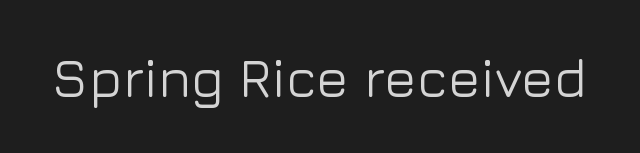
Q: Is the text italic (slanted)? A: No, it is upright.
Q: Is the typeface a serif or a sans-serif typeface? A: Sans-serif.
Q: Is the text underlined? A: No.
Q: Is the spacing between letters normal or unusually wide? A: Normal.
Q: Width (condensed, normal, or wide)? A: Normal.
Q: Stroke contrast? A: Low.
Q: x-height? A: Medium.
Q: Monospaced? A: No.
